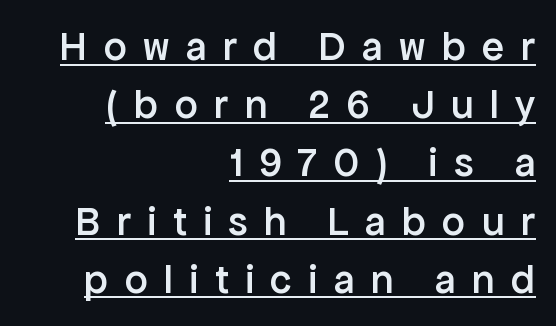
Q: Is the text bold? A: Semi-bold.
Q: Is the text italic (slanted)? A: No, it is upright.
Q: Is the typeface a serif or a sans-serif typeface? A: Sans-serif.
Q: Is the text underlined? A: Yes.
Q: How is the paragraph aligned? A: Right-aligned.
Q: Is the spacing between letters normal or unusually wide? A: Unusually wide.
Q: Is the spacing between lines tight, normal or loose? A: Normal.
Q: Width (condensed, normal, or wide)? A: Normal.
Q: Stroke contrast? A: Low.
Q: x-height? A: Medium.
Q: Monospaced? A: No.
